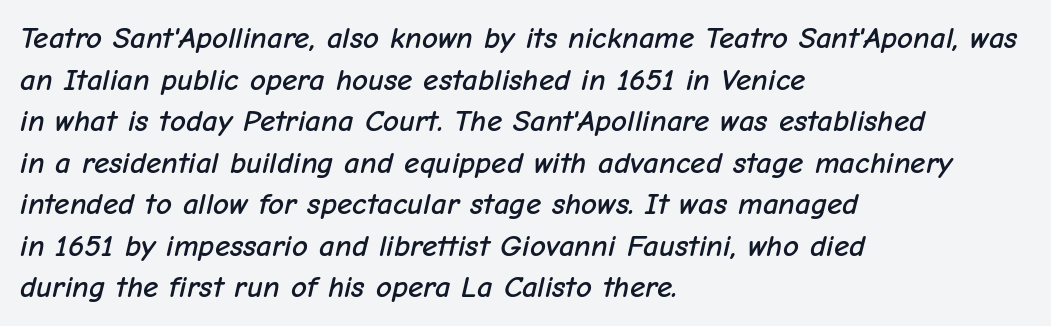
The image shows 31 px text type, italic (leaning right); set left-aligned, normal line spacing (1.34x), normal letter spacing, not underlined; low stroke contrast and a medium x-height.
